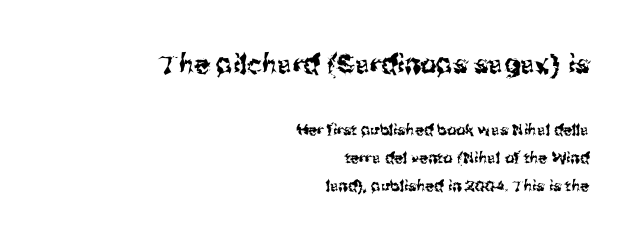
Q: Is the text italic (slanted)? A: No, it is upright.
Q: Is the text underlined? A: No.
Q: How is the paragraph aligned? A: Right-aligned.
Q: Is the spacing between letters normal or unusually wide? A: Normal.
Q: Which block of text is set in a larger size, the first (top) or the second (bottom)? A: The first (top) one.
